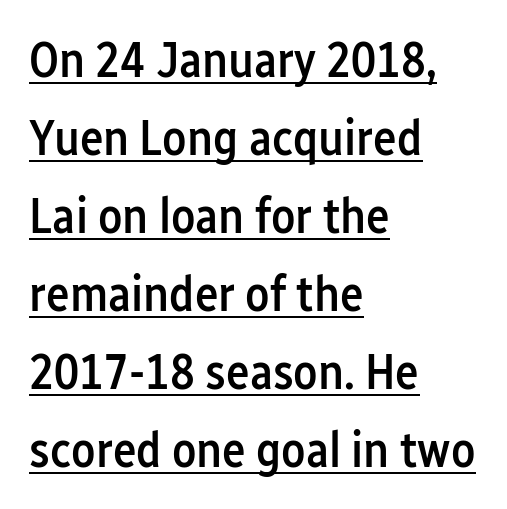
Q: Is the text bold? A: Semi-bold.
Q: Is the text italic (slanted)? A: No, it is upright.
Q: Is the typeface a serif or a sans-serif typeface? A: Sans-serif.
Q: Is the text underlined? A: Yes.
Q: How is the paragraph aligned? A: Left-aligned.
Q: Is the spacing between letters normal or unusually wide? A: Normal.
Q: Is the spacing between lines tight, normal or loose? A: Normal.
Q: Width (condensed, normal, or wide)? A: Condensed.
Q: Stroke contrast? A: Low.
Q: x-height? A: Medium.
Q: Monospaced? A: No.
